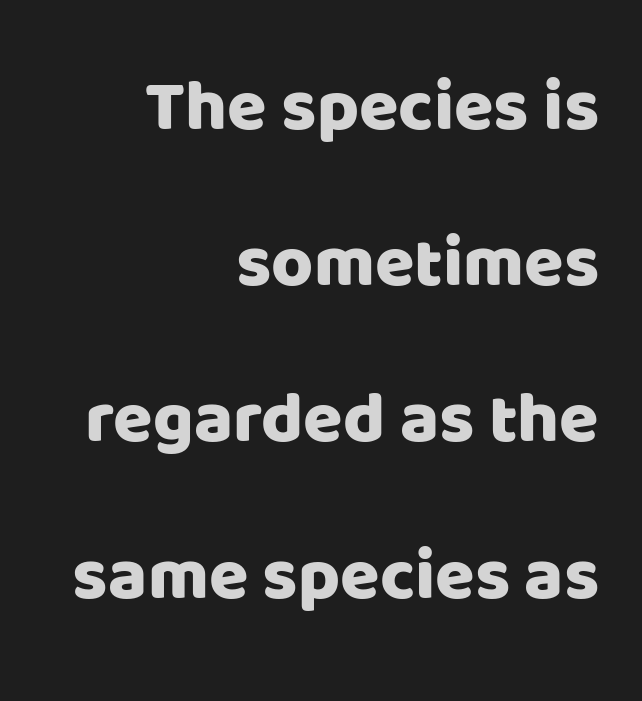
The image shows 72 px sans-serif type, upright; set right-aligned, loose line spacing (2.17x), normal letter spacing, not underlined; low stroke contrast and a large x-height.
